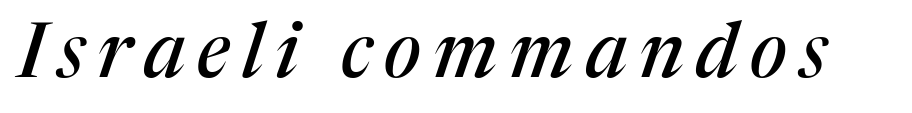
Q: Is the text italic (slanted)? A: Yes, it leans right by about 17 degrees.
Q: Is the typeface a serif or a sans-serif typeface? A: Serif.
Q: Is the text underlined? A: No.
Q: Width (condensed, normal, or wide)? A: Normal.
Q: Stroke contrast? A: Medium.
Q: x-height? A: Medium.
Q: Monospaced? A: No.
